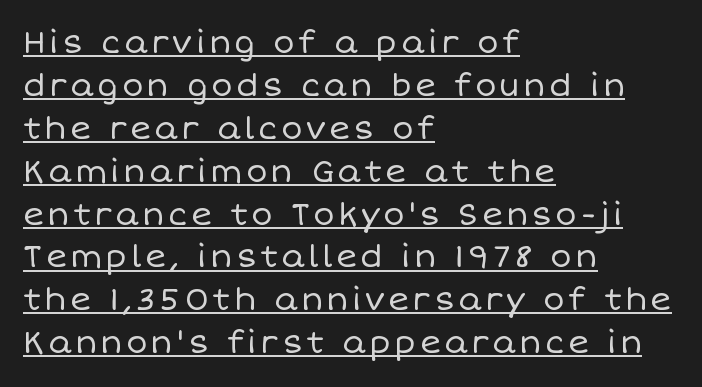
Q: Is the text bold? A: No.
Q: Is the text italic (slanted)? A: No, it is upright.
Q: Is the text underlined? A: Yes.
Q: How is the paragraph aligned? A: Left-aligned.
Q: Is the spacing between lines tight, normal or loose? A: Normal.
Q: Width (condensed, normal, or wide)? A: Normal.
Q: Stroke contrast? A: Low.
Q: x-height? A: Large.
Q: Monospaced? A: No.
